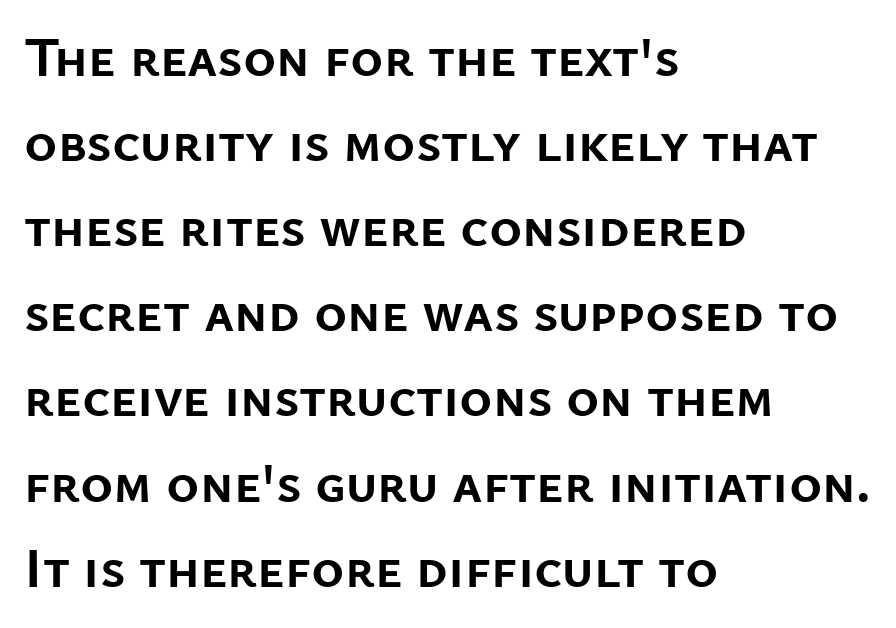
{"serif": "no", "italic": "no", "bold": "yes", "weight": "semibold", "width": "normal", "stroke_contrast": "low", "x_height": "medium", "monospaced": "no", "underline": "no", "align": "left", "line_spacing": "normal", "line_spacing_ratio": 1.52, "letter_spacing": "normal", "letter_spacing_em": 0.0, "glyph_px": 56}
